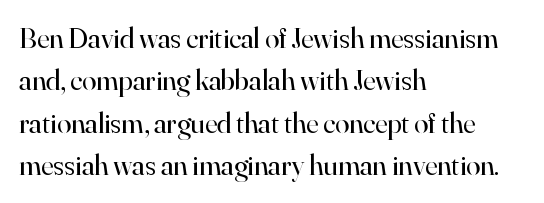
The image shows 29 px regular-weight serif type, upright; set left-aligned, normal line spacing (1.46x), normal letter spacing, not underlined; high stroke contrast and a small x-height.
